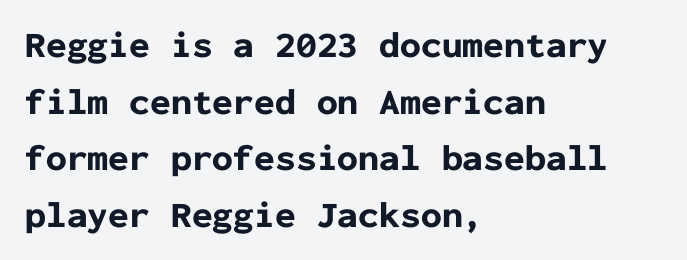
{"serif": "no", "italic": "no", "bold": "yes", "weight": "bold", "width": "normal", "stroke_contrast": "low", "x_height": "medium", "monospaced": "yes", "underline": "no", "align": "left", "line_spacing": "normal", "line_spacing_ratio": 1.53, "letter_spacing": "normal", "letter_spacing_em": 0.0, "glyph_px": 37}
